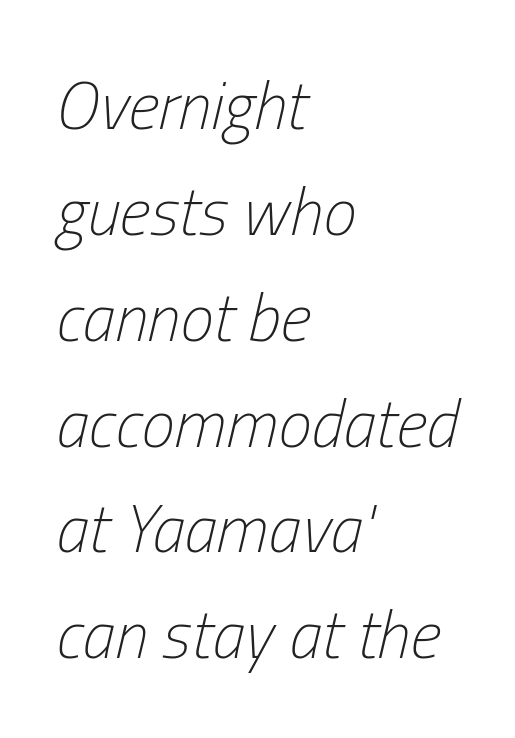
Rows of type keep a routine distance in the vertical direction. Horizontal alignment here is leftward, the default for most running prose. The rendering uses natural spacing where letterforms have individual widths. In terms of posture, this sample is oblique. Tracking here is standard; glyphs follow each other at the usual distance.
